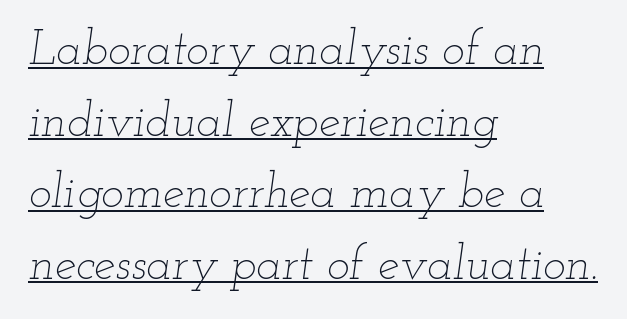
Q: Is the text bold? A: No.
Q: Is the text italic (slanted)? A: Yes, it leans right by about 12 degrees.
Q: Is the text underlined? A: Yes.
Q: How is the paragraph aligned? A: Left-aligned.
Q: Is the spacing between letters normal or unusually wide? A: Normal.
Q: Is the spacing between lines tight, normal or loose? A: Normal.
Q: Width (condensed, normal, or wide)? A: Wide.
Q: Stroke contrast? A: Low.
Q: x-height? A: Small.
Q: Monospaced? A: No.
